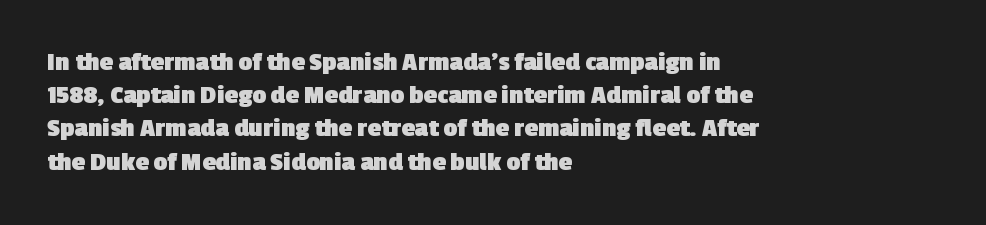
{"bold": "yes", "underline": "no", "align": "left", "line_spacing_ratio": 1.23, "letter_spacing": "normal", "letter_spacing_em": 0.0, "glyph_px": 27}
